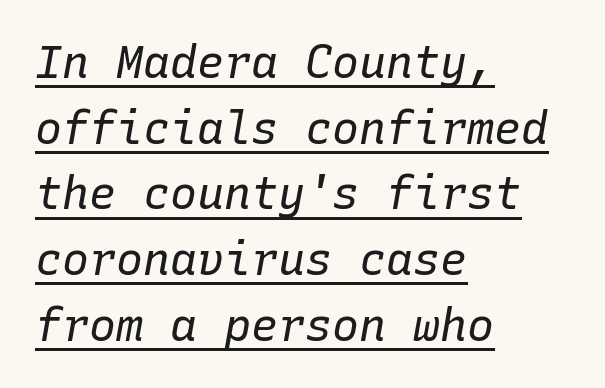
{"italic": "yes", "lean": "right", "slant_degrees": 10, "bold": "no", "weight": "regular", "width": "normal", "stroke_contrast": "low", "x_height": "medium", "monospaced": "yes", "underline": "yes", "align": "left", "line_spacing": "normal", "line_spacing_ratio": 1.46, "letter_spacing": "normal", "letter_spacing_em": 0.0, "glyph_px": 45}
